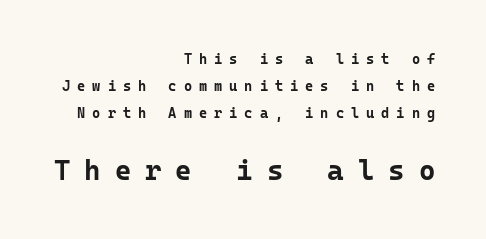
{"serif": "no", "italic": "no", "bold": "yes", "weight": "bold", "width": "normal", "stroke_contrast": "low", "x_height": "medium", "monospaced": "yes", "underline": "no", "align": "right", "line_spacing": "loose", "line_spacing_ratio": 1.93, "letter_spacing": "wide", "letter_spacing_em": 0.5, "larger_block": "second", "size_ratio": 2.0, "glyph_px": 28}
